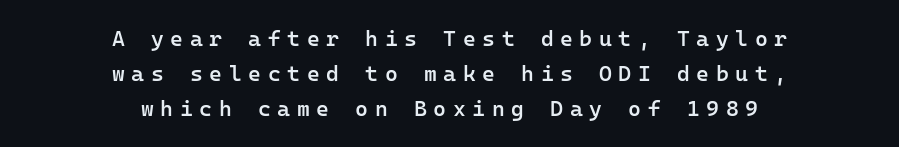
Q: Is the text bold? A: Semi-bold.
Q: Is the text italic (slanted)? A: No, it is upright.
Q: Is the text underlined? A: No.
Q: How is the paragraph aligned? A: Centered.
Q: Is the spacing between letters normal or unusually wide? A: Unusually wide.
Q: Is the spacing between lines tight, normal or loose? A: Normal.
